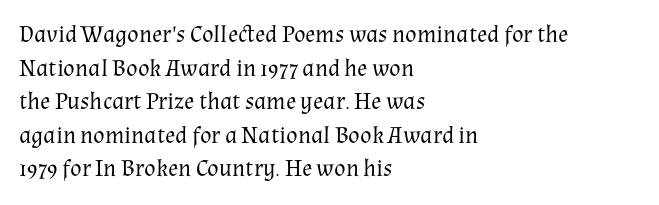
Q: Is the text bold? A: No.
Q: Is the text italic (slanted)? A: No, it is upright.
Q: Is the text underlined? A: No.
Q: How is the paragraph aligned? A: Left-aligned.
Q: Is the spacing between letters normal or unusually wide? A: Normal.
Q: Is the spacing between lines tight, normal or loose? A: Normal.
